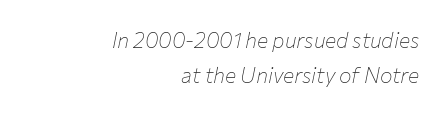
{"italic": "yes", "lean": "right", "slant_degrees": 12, "bold": "no", "underline": "no", "align": "right", "line_spacing": "normal", "line_spacing_ratio": 1.69, "letter_spacing": "normal", "letter_spacing_em": 0.0, "glyph_px": 21}
